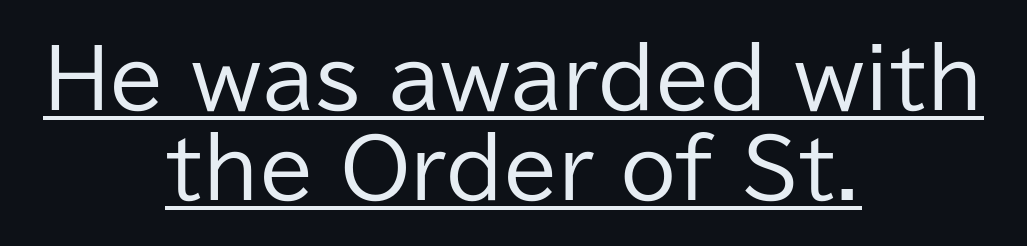
{"serif": "no", "italic": "no", "bold": "no", "weight": "regular", "width": "normal", "stroke_contrast": "low", "x_height": "medium", "monospaced": "no", "underline": "yes", "align": "center", "line_spacing": "tight", "line_spacing_ratio": 1.13, "letter_spacing": "normal", "letter_spacing_em": 0.0, "glyph_px": 80}
